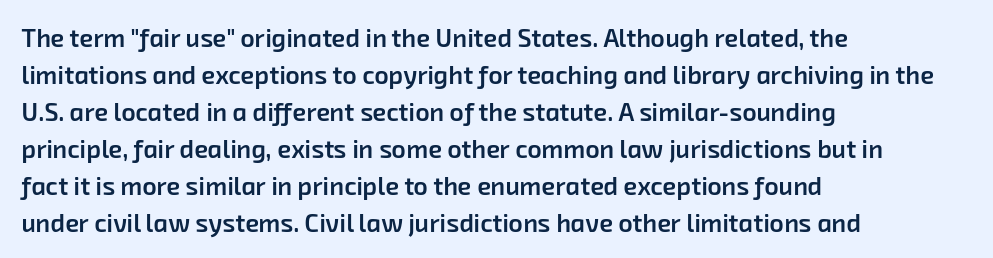
Q: Is the text bold? A: Semi-bold.
Q: Is the text underlined? A: No.
Q: How is the paragraph aligned? A: Left-aligned.
Q: Is the spacing between letters normal or unusually wide? A: Normal.
Q: Is the spacing between lines tight, normal or loose? A: Normal.
